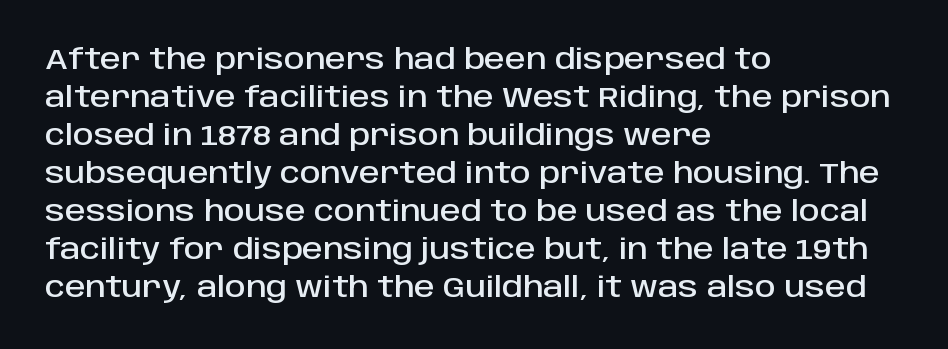
Does extra space separate the letters? No, they use regular spacing. Line starts are locked; line ends wander. Plain, unruled lines of type. When letters stand straight like this, we call the style roman or upright. You could not count columns in this text — the font is proportionally spaced.
